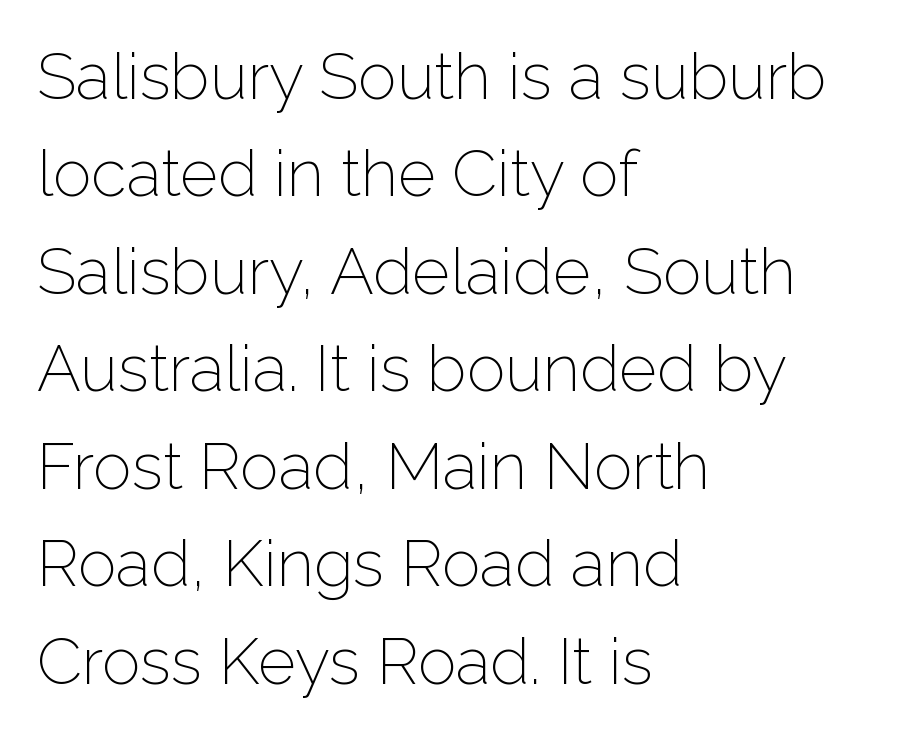
Q: Is the text bold? A: No.
Q: Is the text italic (slanted)? A: No, it is upright.
Q: Is the typeface a serif or a sans-serif typeface? A: Sans-serif.
Q: Is the text underlined? A: No.
Q: How is the paragraph aligned? A: Left-aligned.
Q: Is the spacing between letters normal or unusually wide? A: Normal.
Q: Is the spacing between lines tight, normal or loose? A: Normal.
Q: Width (condensed, normal, or wide)? A: Normal.
Q: Stroke contrast? A: Low.
Q: x-height? A: Medium.
Q: Monospaced? A: No.
